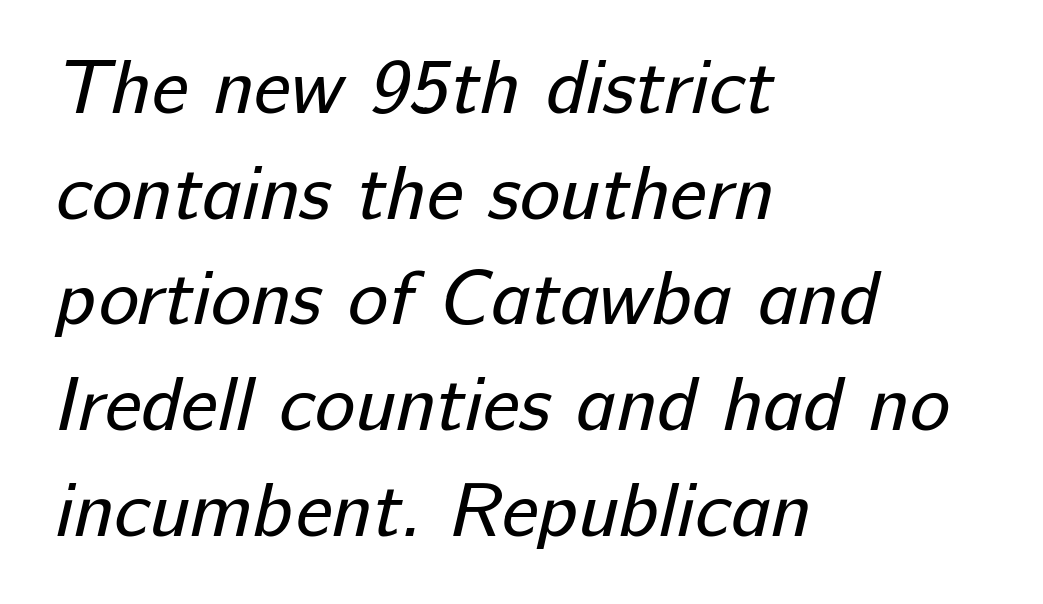
All the whitespace from short lines collects on the right. Letters have the restrained weight of plain body copy at most. The designer went with a sans here, leaving each stem footless. A typesetter would call this zero additional tracking. Descenders are the only things crossing below the line.
